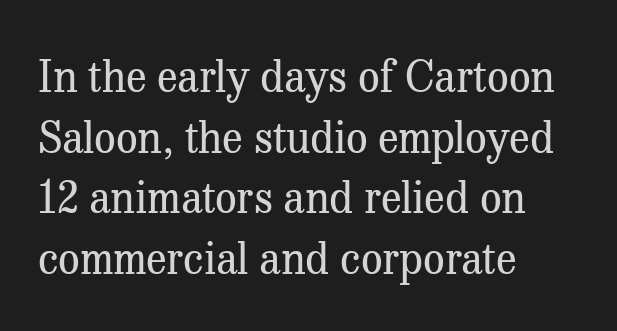
{"serif": "yes", "italic": "no", "bold": "no", "weight": "regular", "width": "normal", "stroke_contrast": "medium", "x_height": "medium", "monospaced": "no", "underline": "no", "align": "left", "line_spacing": "normal", "line_spacing_ratio": 1.41, "letter_spacing": "normal", "letter_spacing_em": 0.0, "glyph_px": 43}
